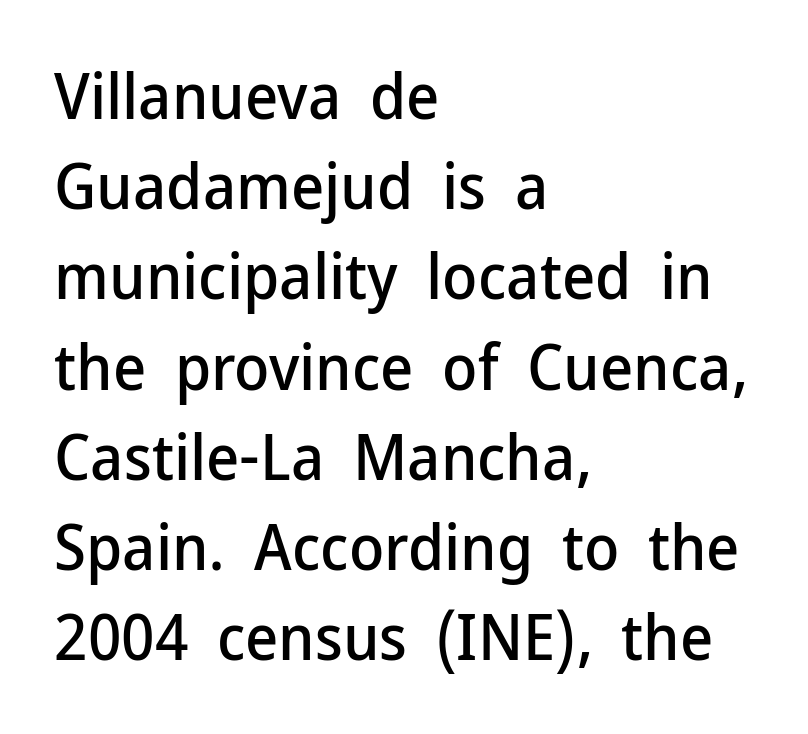
{"serif": "no", "italic": "no", "width": "normal", "stroke_contrast": "low", "x_height": "medium", "monospaced": "no", "underline": "no", "align": "left", "line_spacing": "normal", "line_spacing_ratio": 1.41, "letter_spacing": "normal", "letter_spacing_em": 0.0, "glyph_px": 64}
